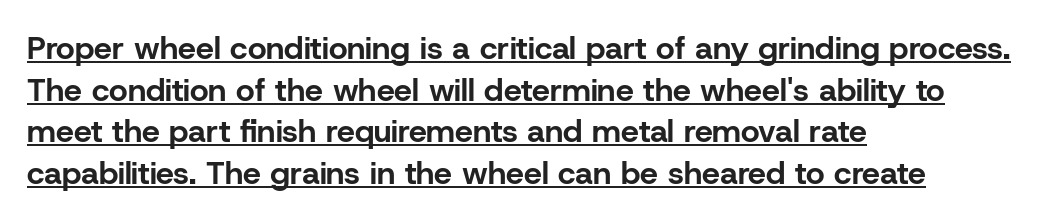
The image shows 32 px bold sans-serif type, upright; set left-aligned, normal line spacing (1.3x), normal letter spacing, underlined; low stroke contrast and a medium x-height.
